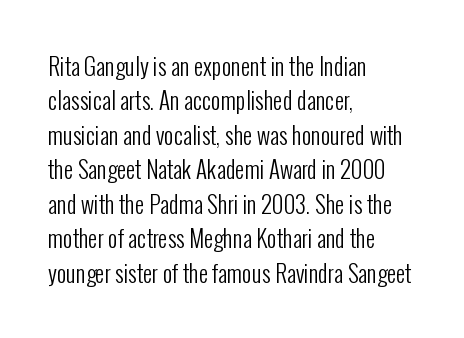
{"italic": "no", "bold": "no", "underline": "no", "align": "left", "line_spacing": "normal", "line_spacing_ratio": 1.5, "letter_spacing": "normal", "letter_spacing_em": 0.0, "glyph_px": 23}
